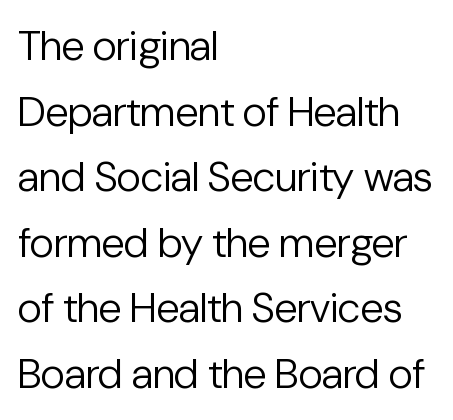
The leading is moderate, giving the passage an even texture. All the whitespace from short lines collects on the right. The strip under each line holds only bare page. Unlike italic type, these characters show no tilt at all.
